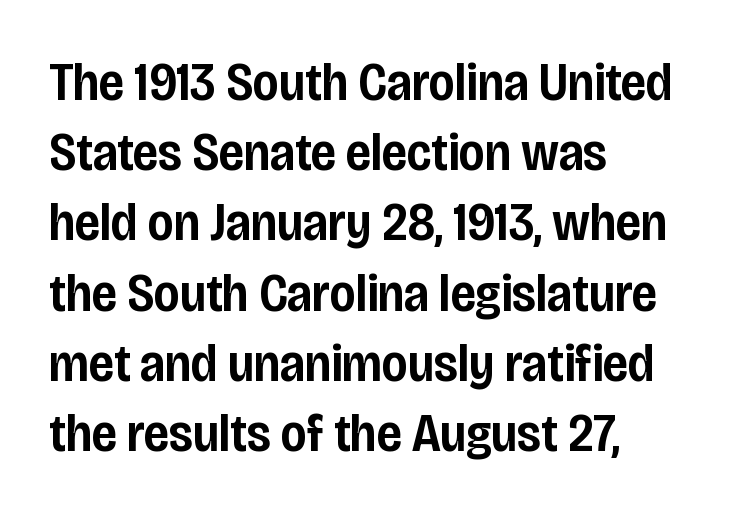
To sum up the face: it is a sans, with no serifs. The ragged edge is on the right, which tells us the setting is flush left. Regarding leading, the lines here are spaced in the standard way. Proportional: the letters do not fall into vertical columns. Each word holds together tightly as a unit, with standard inter-letter gaps.
